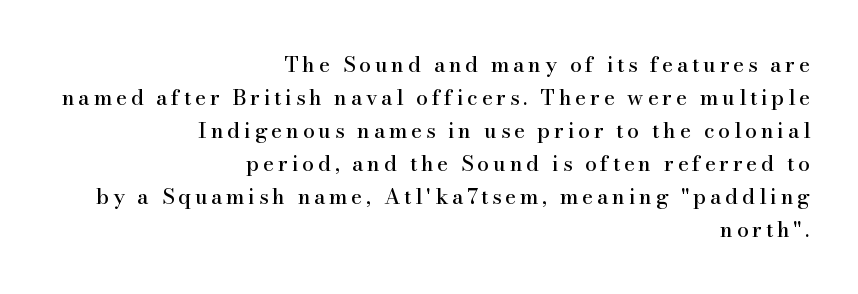
The letters stand straight up with perfectly vertical stems. Descenders are the only things crossing below the line. Each new line begins a customary step beneath the previous one. All the whitespace from short lines collects on the left.
